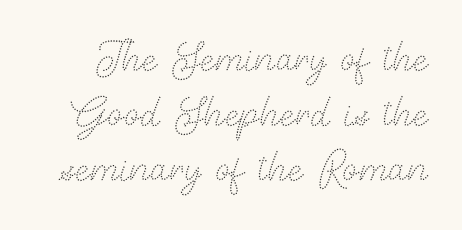
{"bold": "no", "weight": "thin", "width": "normal", "stroke_contrast": "medium", "x_height": "small", "monospaced": "no", "underline": "no", "line_spacing": "tight", "line_spacing_ratio": 1.0, "letter_spacing": "normal", "letter_spacing_em": 0.0, "glyph_px": 55}
